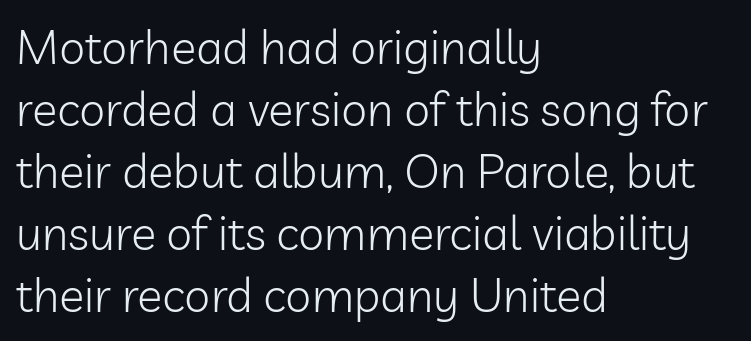
The rag falls on the right side of this text block. What stands out about the letter spacing? Nothing — it is the standard amount. This rendering features lettering with no underline. Does the lettering tilt? It doesn't — this is upright. One glance says typical: line gaps are just what's usual. Examine the stroke ends and you'll find no serifs.
